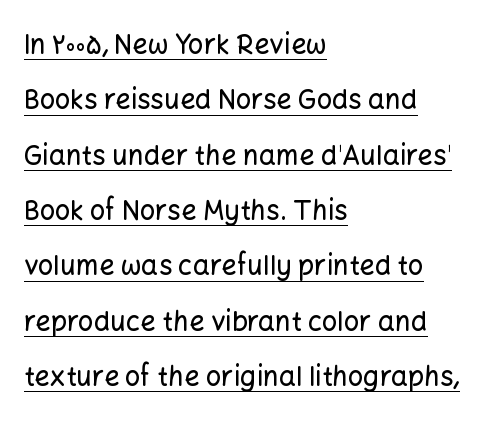
{"italic": "no", "underline": "yes", "align": "left", "line_spacing": "loose", "line_spacing_ratio": 2.05, "letter_spacing": "normal", "letter_spacing_em": 0.0, "glyph_px": 27}
